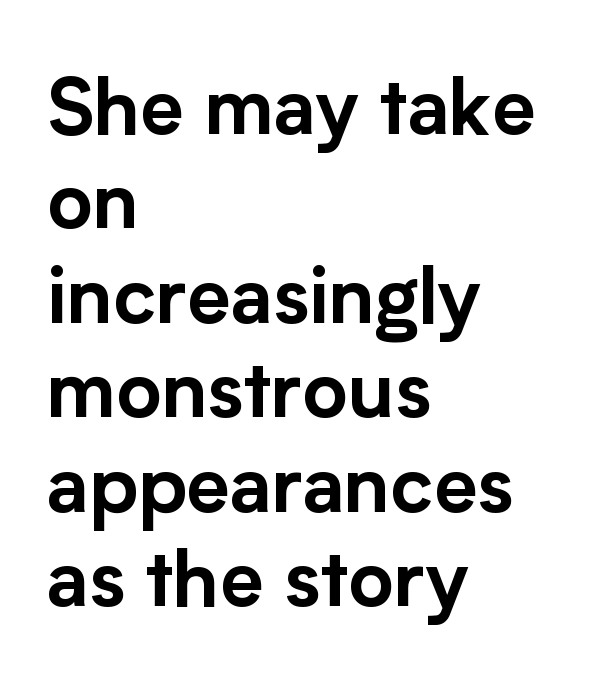
The face used here is a sans, in the tradition of grotesques and geometrics. Spacing verdict: proportional, widths tailored to each character. The lines in this sample share a left origin and differ only in where they stop. A clean baseline with only descenders dipping below it. How are the letters spaced? Ordinarily, with no added tracking.
